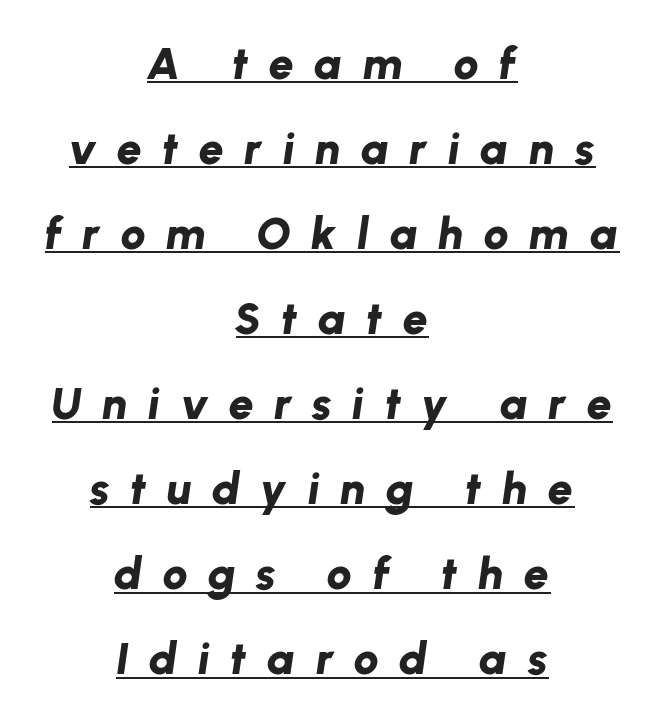
This rendering widens character spacing well past its baseline value. Layout note: lines centered. This is oblique type, the kind used for emphasis or titles. In designer terms, the underline attribute is active on this setting. The passage shown is typed in a proportional face where columns would drift.
